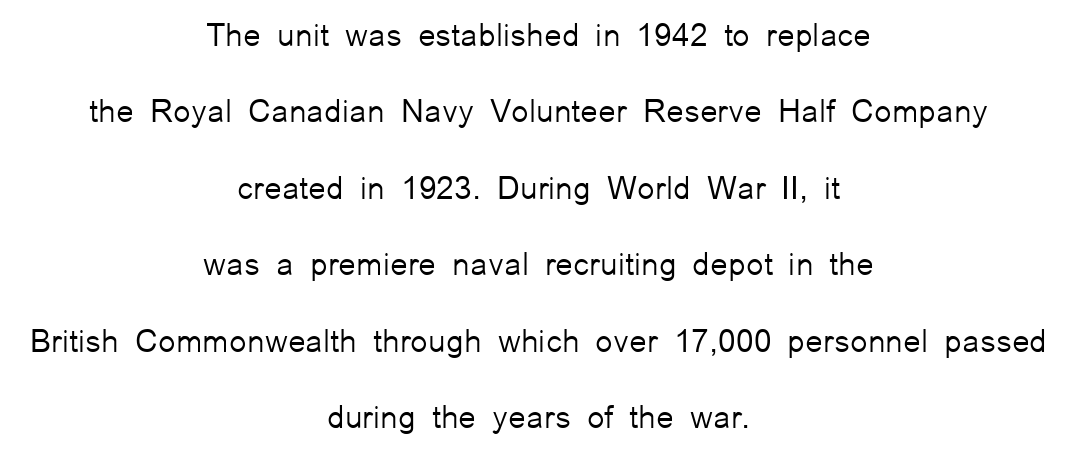
These lines were composed using upright roman letters. The passage shown is not bold in any degree. The paragraph shown floats in the horizontal middle. Loosely led — the rows are spread out. The area under the type is left untouched.
